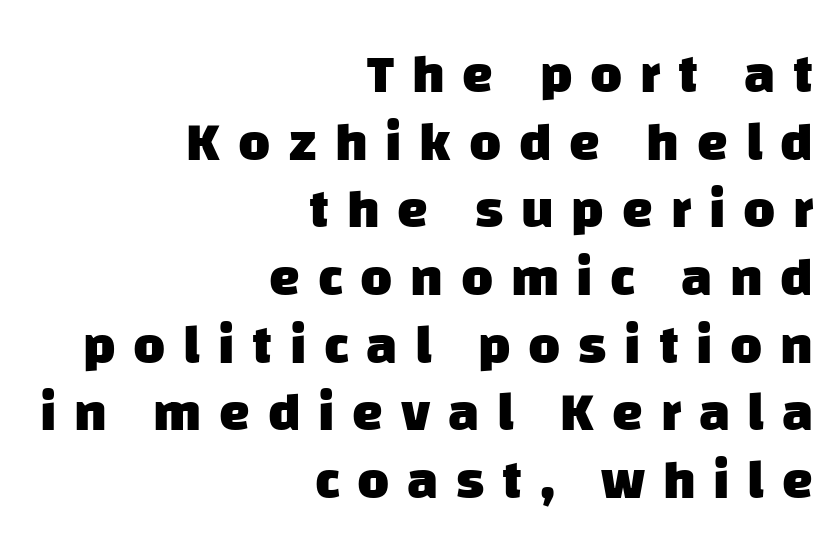
The image shows 55 px heavy sans-serif type; set right-aligned, line spacing 1.23x, unusually wide letter spacing (+0.32 em), not underlined; low stroke contrast and a large x-height.
